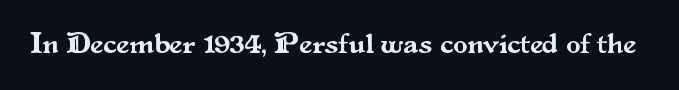
The image shows 29 px serif type, upright; set normal letter spacing, not underlined; medium stroke contrast and a small x-height.
